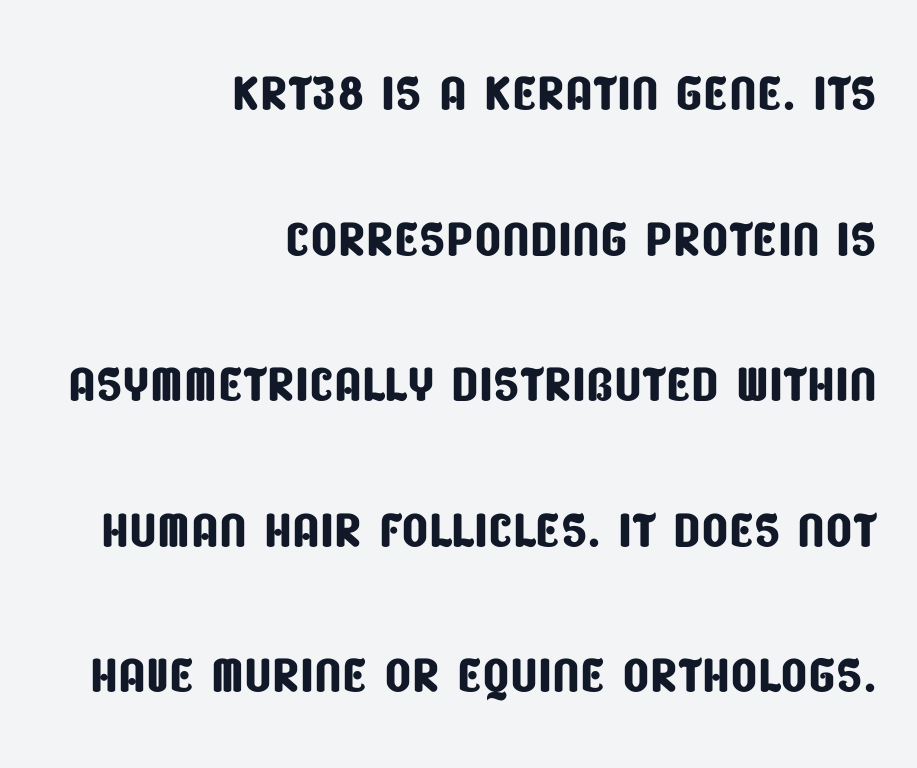
The image shows 70 px condensed sans-serif type; set right-aligned, loose line spacing (2.08x), normal letter spacing, not underlined; low stroke contrast and a large x-height.
